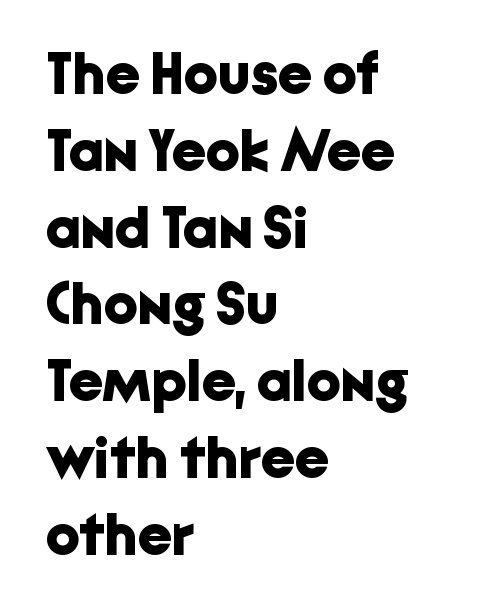
The image shows 60 px bold sans-serif type, upright; set left-aligned, normal line spacing (1.28x), normal letter spacing, not underlined; low stroke contrast and a medium x-height.
